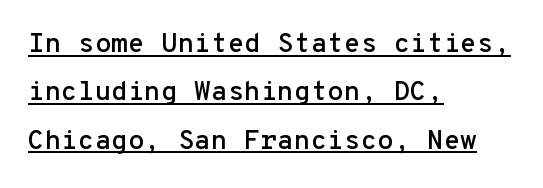
{"italic": "no", "underline": "yes", "align": "left", "line_spacing_ratio": 1.79, "letter_spacing": "normal", "letter_spacing_em": 0.0, "glyph_px": 27}
